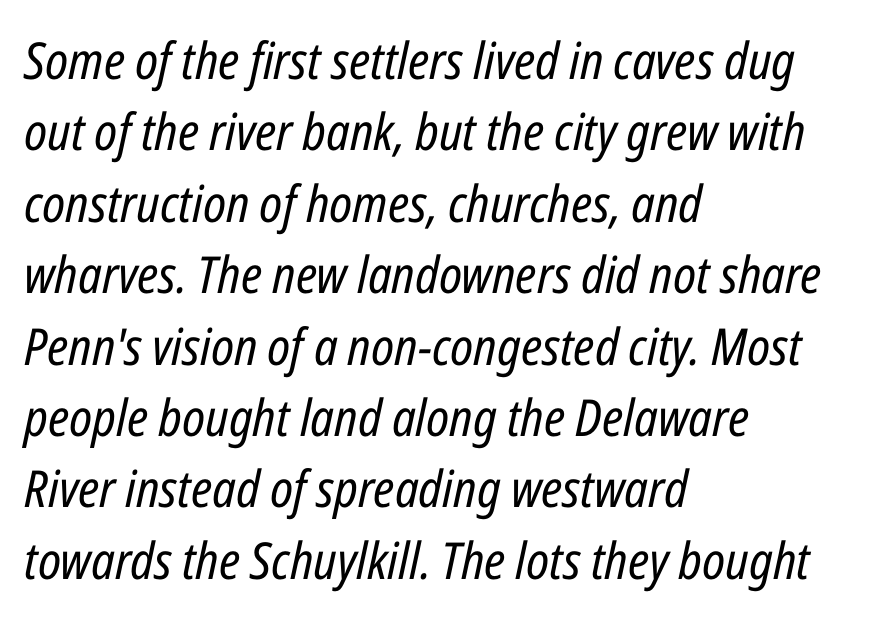
Q: Is the text bold? A: No.
Q: Is the text italic (slanted)? A: Yes, it leans right by about 12 degrees.
Q: Is the text underlined? A: No.
Q: How is the paragraph aligned? A: Left-aligned.
Q: Is the spacing between letters normal or unusually wide? A: Normal.
Q: Is the spacing between lines tight, normal or loose? A: Normal.
Q: Width (condensed, normal, or wide)? A: Condensed.
Q: Stroke contrast? A: Low.
Q: x-height? A: Medium.
Q: Monospaced? A: No.
